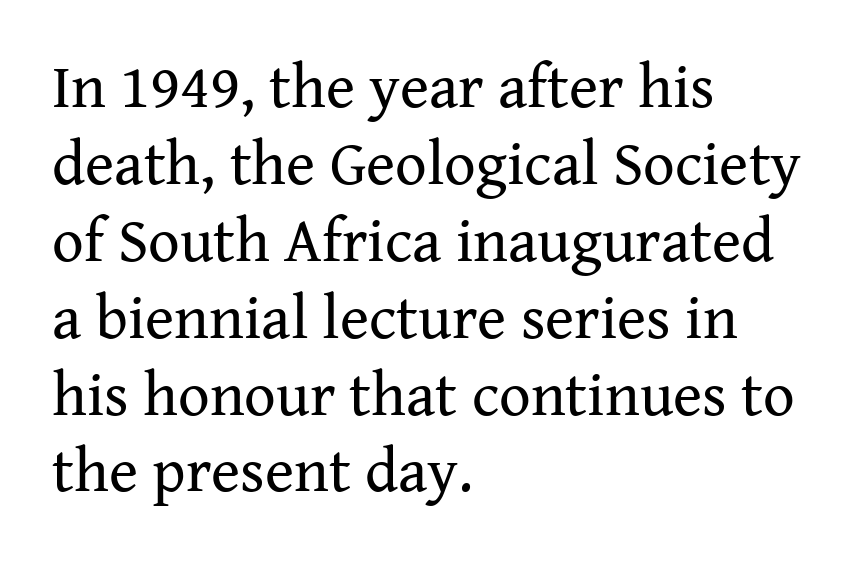
Q: Is the text bold? A: No.
Q: Is the text italic (slanted)? A: No, it is upright.
Q: Is the typeface a serif or a sans-serif typeface? A: Serif.
Q: Is the text underlined? A: No.
Q: How is the paragraph aligned? A: Left-aligned.
Q: Is the spacing between letters normal or unusually wide? A: Normal.
Q: Width (condensed, normal, or wide)? A: Normal.
Q: Stroke contrast? A: Medium.
Q: x-height? A: Medium.
Q: Monospaced? A: No.
